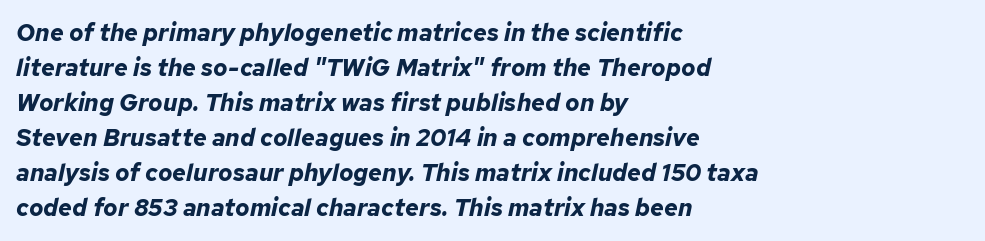
Look at the tracking — it's just the regular setting, nothing added. Heavy, bold letterforms. Yep, that's italic — everything's leaning. The paragraph shown leans on its left margin. Nobody drew a line under any word here.
